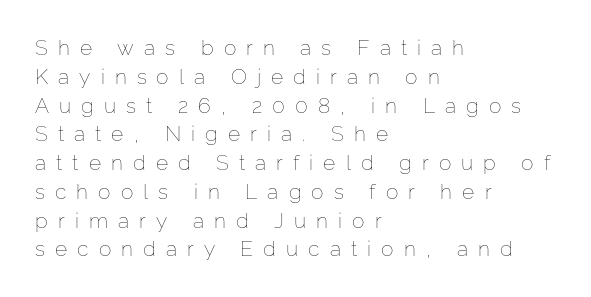
The image shows 21 px text type, upright; set left-aligned, normal line spacing (1.37x), unusually wide letter spacing (+0.48 em), not underlined.
